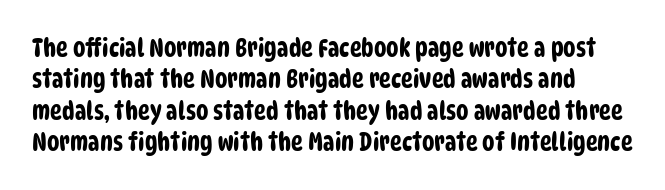
{"underline": "no", "line_spacing": "normal", "line_spacing_ratio": 1.26, "letter_spacing": "normal", "letter_spacing_em": 0.0, "glyph_px": 25}
